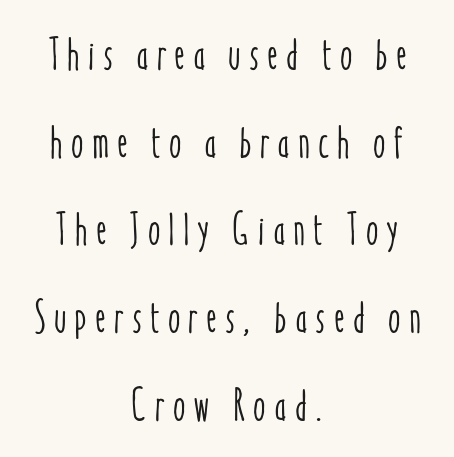
The image shows 45 px condensed type, upright; set centered, loose line spacing (1.95x), not underlined; low stroke contrast and a medium x-height.
